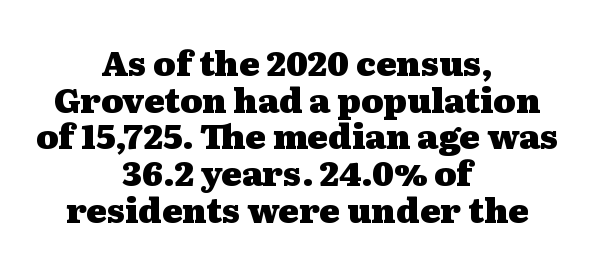
{"serif": "yes", "italic": "no", "bold": "yes", "weight": "heavy", "width": "wide", "stroke_contrast": "medium", "x_height": "medium", "monospaced": "no", "underline": "no", "align": "center", "line_spacing": "tight", "line_spacing_ratio": 1.08, "letter_spacing": "normal", "letter_spacing_em": 0.0, "glyph_px": 34}
